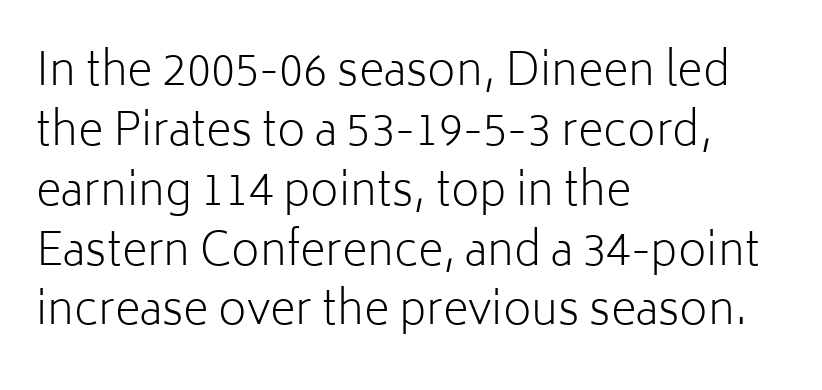
{"serif": "no", "italic": "no", "bold": "no", "weight": "light", "width": "normal", "stroke_contrast": "low", "x_height": "medium", "monospaced": "no", "underline": "no", "align": "left", "line_spacing": "normal", "line_spacing_ratio": 1.36, "letter_spacing": "normal", "letter_spacing_em": 0.0, "glyph_px": 44}
